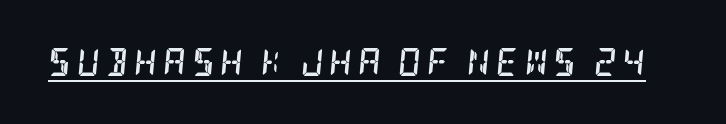
Posture: slanted. Observe the wide spacing: letters keep a clear distance from each other. I'd call this a serif setting — the letters wear small feet. Stroke thickness is high; the sample reads as a true bold.
